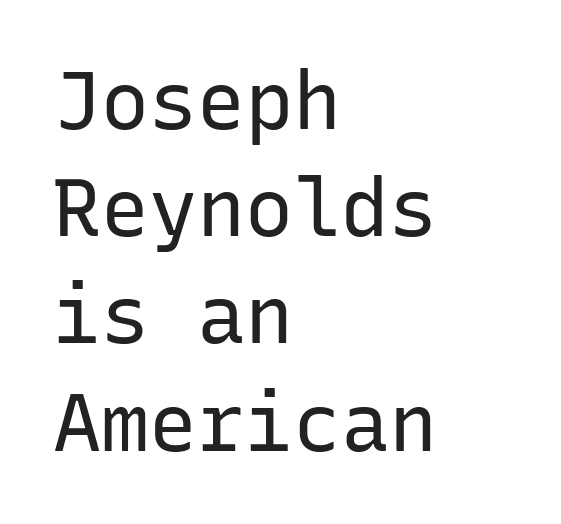
{"serif": "no", "italic": "no", "bold": "no", "weight": "regular", "width": "normal", "stroke_contrast": "low", "x_height": "medium", "monospaced": "yes", "underline": "no", "align": "left", "line_spacing": "normal", "line_spacing_ratio": 1.34, "letter_spacing": "normal", "letter_spacing_em": 0.0, "glyph_px": 80}
